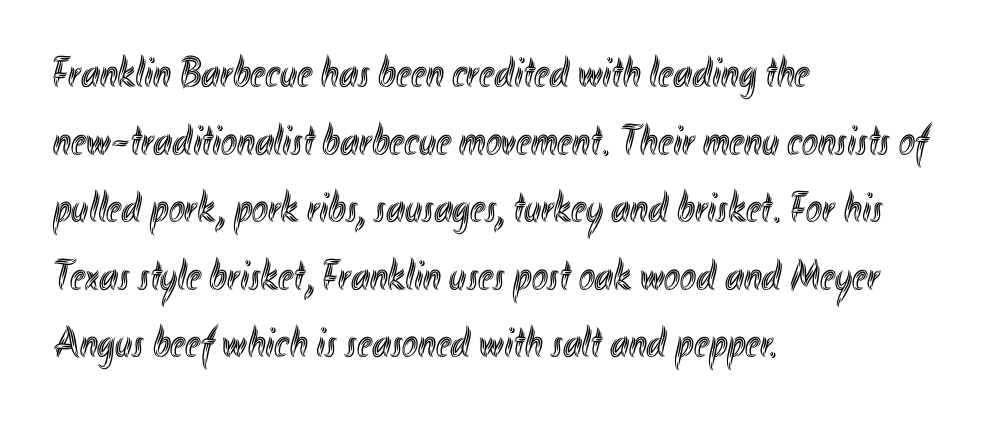
Q: Is the text italic (slanted)? A: Yes.
Q: Is the text underlined? A: No.
Q: How is the paragraph aligned? A: Left-aligned.
Q: Is the spacing between letters normal or unusually wide? A: Normal.
Q: Is the spacing between lines tight, normal or loose? A: Normal.
Q: Width (condensed, normal, or wide)? A: Condensed.
Q: x-height? A: Small.
Q: Monospaced? A: No.
